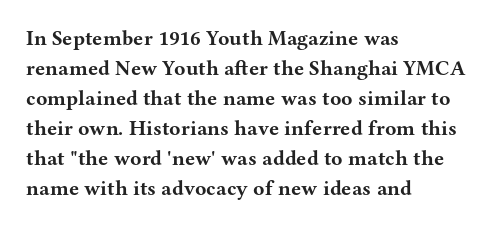
The font's upright variant was chosen for this text. These lines keep a tight, regular rhythm from letter to letter. Notice how thick the strokes are: this is what a full bold looks like. These lines sit exactly where default settings would place them.
